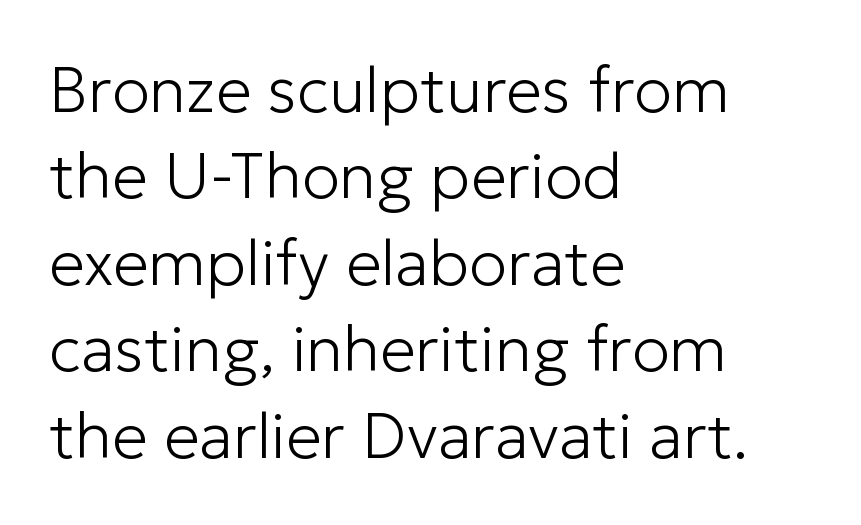
{"serif": "no", "italic": "no", "bold": "no", "weight": "light", "width": "normal", "stroke_contrast": "low", "x_height": "medium", "monospaced": "no", "underline": "no", "align": "left", "line_spacing": "normal", "line_spacing_ratio": 1.35, "letter_spacing": "normal", "letter_spacing_em": 0.0, "glyph_px": 64}
